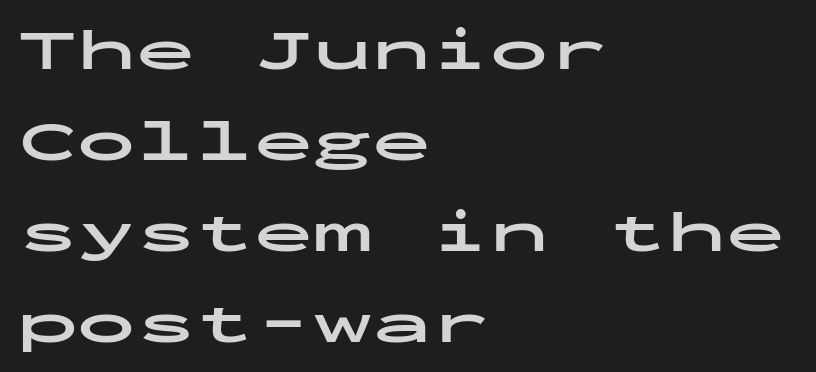
The image shows 59 px bold, wide sans-serif type, upright, monospaced; set left-aligned, normal line spacing (1.54x), normal letter spacing, not underlined; low stroke contrast and a medium x-height.
